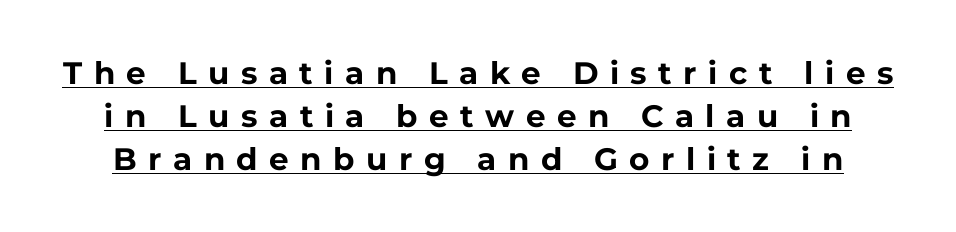
{"serif": "no", "italic": "no", "bold": "yes", "weight": "bold", "width": "normal", "stroke_contrast": "low", "x_height": "medium", "monospaced": "no", "underline": "yes", "line_spacing": "normal", "line_spacing_ratio": 1.39, "letter_spacing": "wide", "letter_spacing_em": 0.37, "glyph_px": 31}
